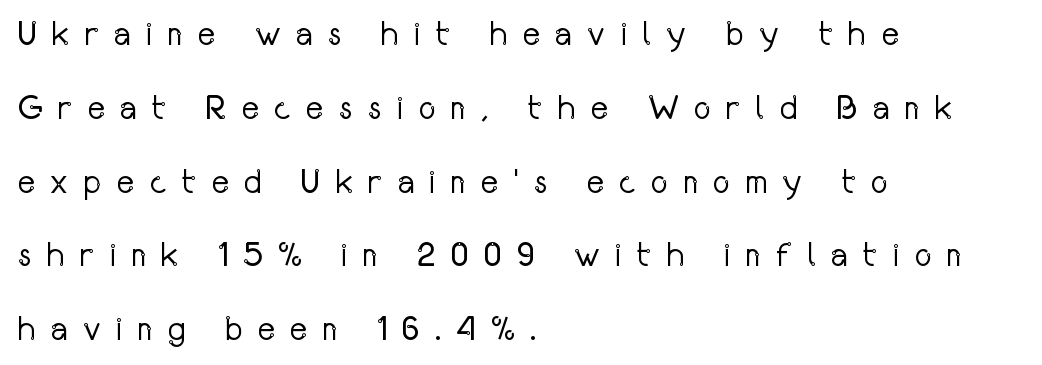
{"serif": "no", "italic": "no", "bold": "no", "weight": "regular", "width": "condensed", "stroke_contrast": "low", "x_height": "medium", "monospaced": "no", "underline": "no", "align": "left", "line_spacing": "loose", "line_spacing_ratio": 2.17, "letter_spacing": "wide", "letter_spacing_em": 0.42, "glyph_px": 34}
